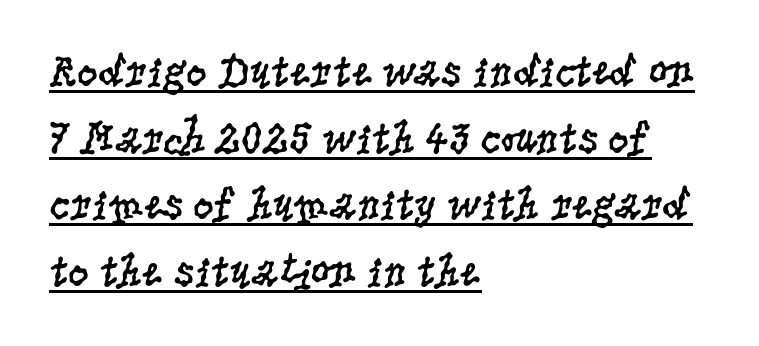
The font is comparable to plain body text, perhaps lighter. These lines are rendered in a variable-pitch font. One-word summary of the alignment: left. Does extra space separate the letters? No, they use regular spacing.
